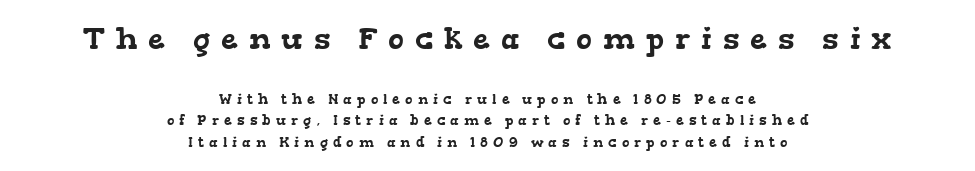
{"serif": "yes", "width": "wide", "stroke_contrast": "low", "x_height": "medium", "monospaced": "no", "underline": "no", "align": "center", "line_spacing": "normal", "line_spacing_ratio": 1.53, "letter_spacing": "wide", "letter_spacing_em": 0.36, "larger_block": "first", "size_ratio": 2.14, "glyph_px": 30}
